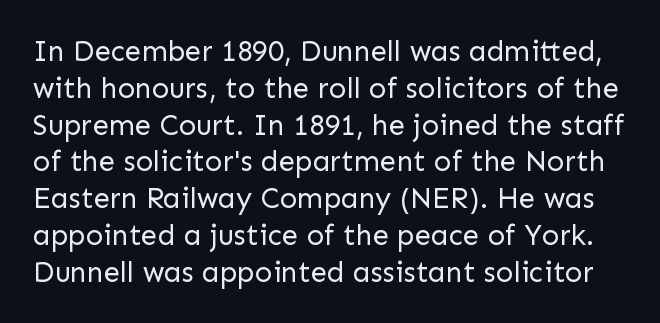
The image shows 29 px regular-weight sans-serif type, upright; set normal line spacing (1.27x), normal letter spacing, not underlined; low stroke contrast and a medium x-height.
